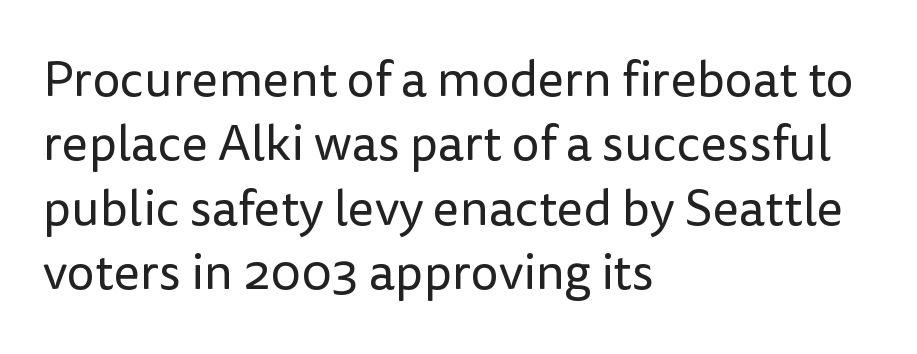
{"serif": "no", "italic": "no", "bold": "no", "weight": "regular", "width": "normal", "stroke_contrast": "low", "x_height": "medium", "monospaced": "no", "underline": "no", "align": "left", "line_spacing": "normal", "line_spacing_ratio": 1.29, "letter_spacing": "normal", "letter_spacing_em": 0.0, "glyph_px": 50}
